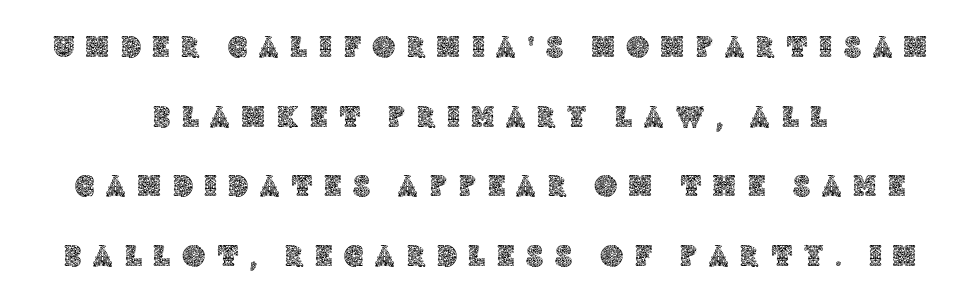
{"italic": "no", "width": "normal", "x_height": "large", "monospaced": "no", "underline": "no", "align": "center", "line_spacing": "loose", "line_spacing_ratio": 2.25, "letter_spacing": "wide", "letter_spacing_em": 0.39, "glyph_px": 31}
